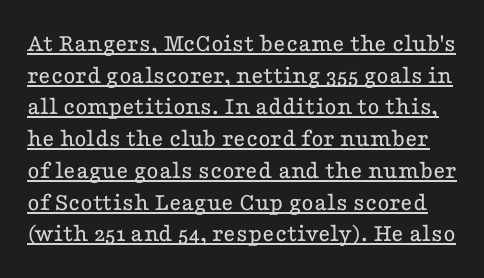
This is underlined copy, the kind a proofreader might mark for attention. The letterforms sit at book weight or below. What stands out about the letter spacing? Nothing — it is the standard amount. The letters stand straight up with perfectly vertical stems.
